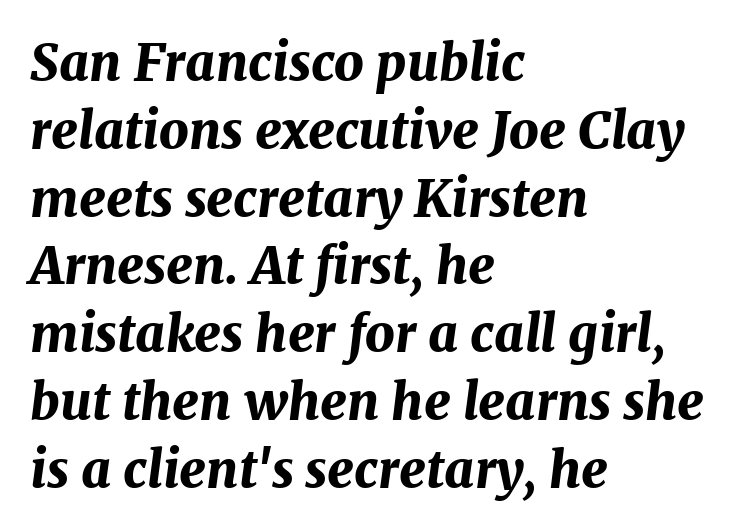
A dark, heavy texture on the line: the type is bold. Which margin do the lines hug? The left one — the right edge is uneven. In terms of letterspacing, this is plain default setting. Leading: standard.
